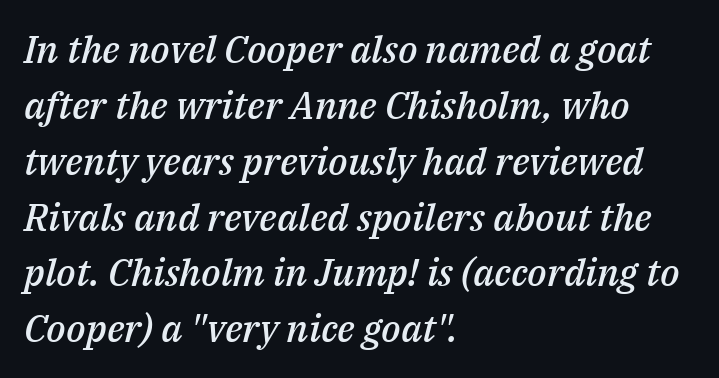
The image shows 38 px semibold type, italic (leaning right); set left-aligned, normal line spacing (1.47x), normal letter spacing, not underlined; medium stroke contrast and a medium x-height.
